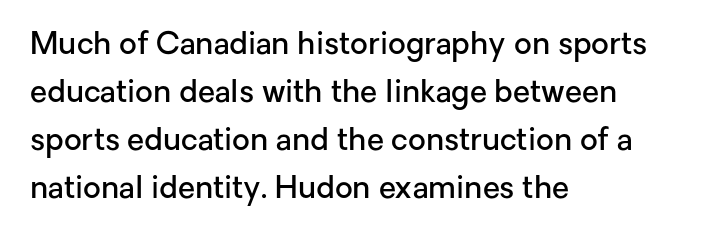
{"serif": "no", "italic": "no", "bold": "semi", "weight": "semibold", "width": "normal", "stroke_contrast": "low", "x_height": "medium", "monospaced": "no", "underline": "no", "align": "left", "line_spacing": "normal", "line_spacing_ratio": 1.55, "letter_spacing": "normal", "letter_spacing_em": 0.0, "glyph_px": 31}
